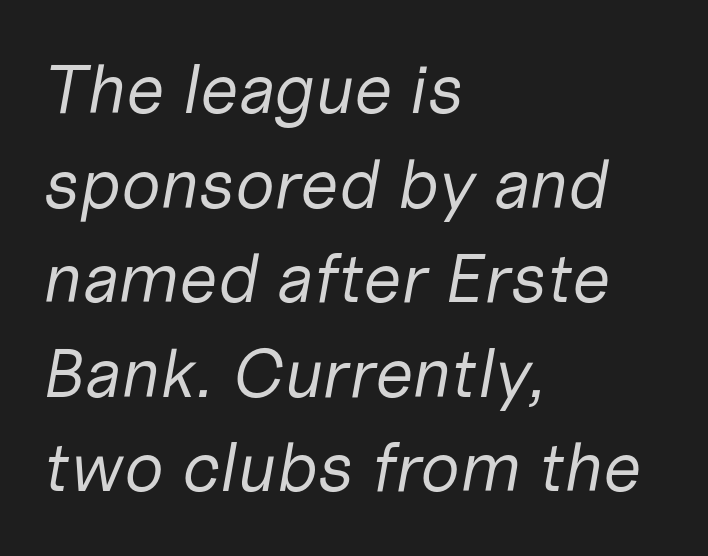
Q: Is the text bold? A: No.
Q: Is the text italic (slanted)? A: Yes, it leans right by about 10 degrees.
Q: Is the text underlined? A: No.
Q: How is the paragraph aligned? A: Left-aligned.
Q: Is the spacing between letters normal or unusually wide? A: Normal.
Q: Is the spacing between lines tight, normal or loose? A: Normal.
Q: Width (condensed, normal, or wide)? A: Normal.
Q: Stroke contrast? A: Low.
Q: x-height? A: Medium.
Q: Monospaced? A: No.
